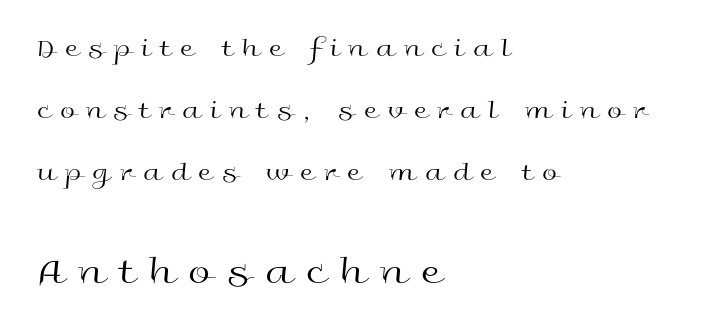
The following chunk of copy outweighs the initial chunk in type size. This sample has the flowing, uneven cadence of proportional lettering. Does extra space separate the letters? Yes, quite a lot of it. The font sits on the lighter half of the weight spectrum, regular included. Note: no serifs on the glyphs. Any mark beneath the type? The region is blank.
